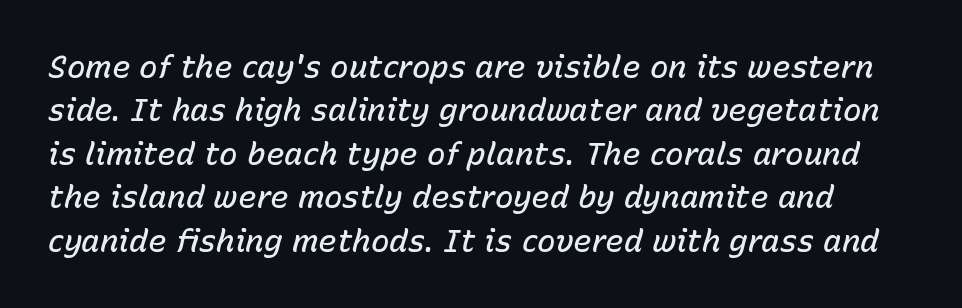
The image shows 31 px semibold type, italic (leaning right); set normal line spacing (1.4x), normal letter spacing, not underlined; low stroke contrast and a medium x-height.
